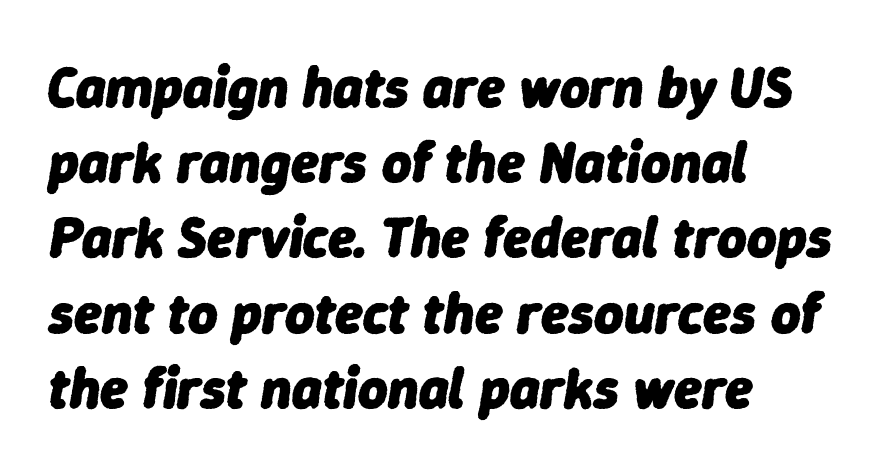
{"italic": "yes", "lean": "right", "slant_degrees": 9, "bold": "yes", "weight": "heavy", "width": "normal", "stroke_contrast": "low", "x_height": "medium", "monospaced": "no", "underline": "no", "align": "left", "line_spacing": "normal", "line_spacing_ratio": 1.32, "letter_spacing": "normal", "letter_spacing_em": 0.0, "glyph_px": 57}
